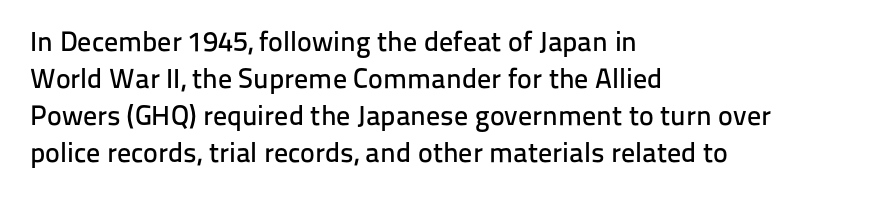
Q: Is the text italic (slanted)? A: No, it is upright.
Q: Is the typeface a serif or a sans-serif typeface? A: Sans-serif.
Q: Is the text underlined? A: No.
Q: How is the paragraph aligned? A: Left-aligned.
Q: Is the spacing between letters normal or unusually wide? A: Normal.
Q: Is the spacing between lines tight, normal or loose? A: Normal.
Q: Width (condensed, normal, or wide)? A: Normal.
Q: Stroke contrast? A: Low.
Q: x-height? A: Medium.
Q: Monospaced? A: No.
